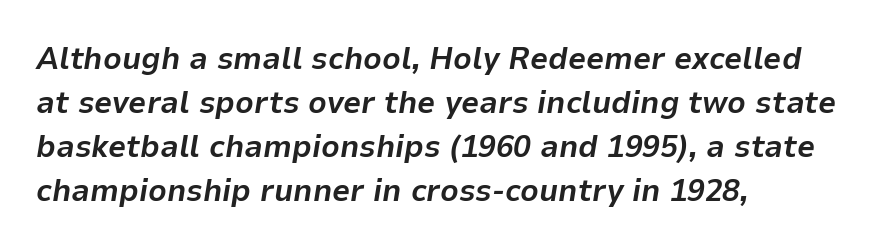
{"italic": "yes", "lean": "right", "slant_degrees": 9, "bold": "yes", "weight": "bold", "width": "normal", "stroke_contrast": "low", "x_height": "medium", "monospaced": "no", "underline": "no", "align": "left", "line_spacing": "normal", "line_spacing_ratio": 1.38, "letter_spacing": "normal", "letter_spacing_em": 0.0, "glyph_px": 32}
